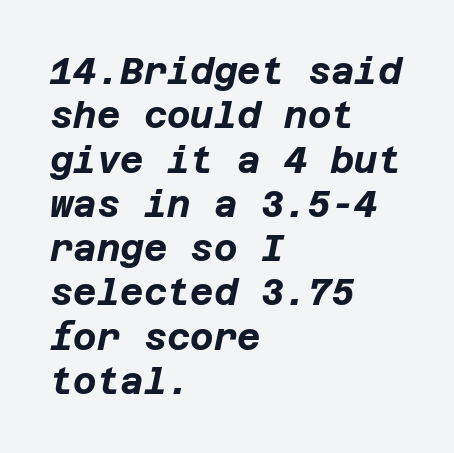
{"italic": "yes", "lean": "right", "slant_degrees": 12, "bold": "yes", "weight": "bold", "width": "normal", "stroke_contrast": "low", "x_height": "large", "underline": "no", "align": "left", "line_spacing_ratio": 1.23, "letter_spacing": "normal", "letter_spacing_em": 0.0, "glyph_px": 36}
